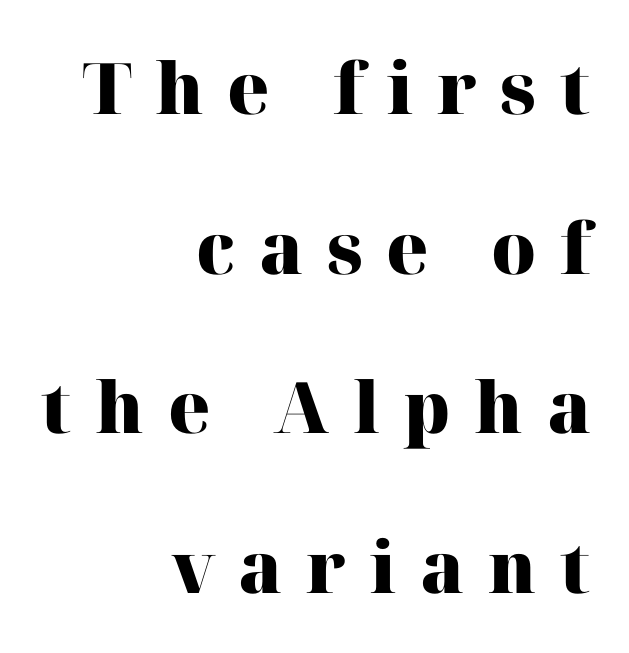
Each row of text sits above clean, open space. The compositor pushed each line to the right boundary. The leading is generous, giving the passage an open texture. The sample has been set heavy, in full bold. Do the characters align in a grid? No, the font is proportional. This rendering widens character spacing well past its baseline value.
